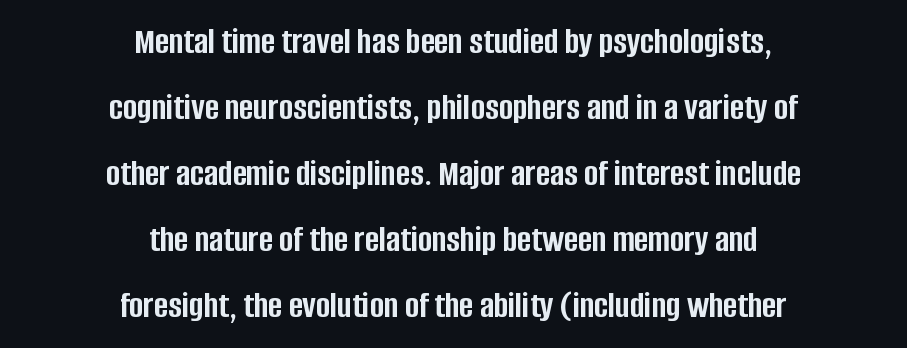
The image shows 38 px semibold, condensed sans-serif type, upright; set centered, line spacing 1.74x, normal letter spacing, not underlined; low stroke contrast and a large x-height.
